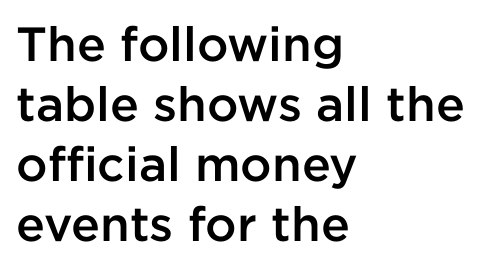
{"serif": "no", "italic": "no", "bold": "semi", "weight": "semibold", "width": "normal", "stroke_contrast": "low", "x_height": "medium", "monospaced": "no", "underline": "no", "align": "left", "line_spacing": "normal", "line_spacing_ratio": 1.25, "letter_spacing": "normal", "letter_spacing_em": 0.0, "glyph_px": 48}
